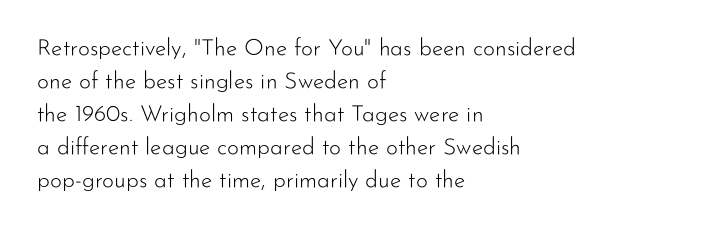
Q: Is the text bold? A: No.
Q: Is the text italic (slanted)? A: No, it is upright.
Q: Is the text underlined? A: No.
Q: How is the paragraph aligned? A: Left-aligned.
Q: Is the spacing between letters normal or unusually wide? A: Normal.
Q: Is the spacing between lines tight, normal or loose? A: Normal.
